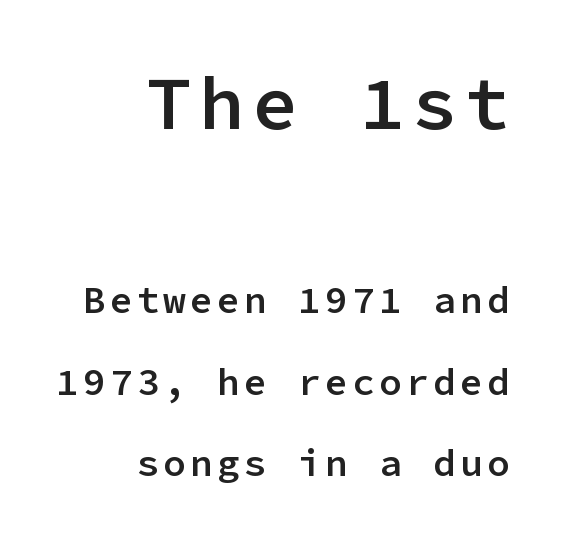
Rows of type keep a wide berth in the vertical direction. The passage shown is typed in a monospace face where columns stay perfectly aligned. Whoever set this made the first block the dominant, larger element. Quick note: not italic, upright.
